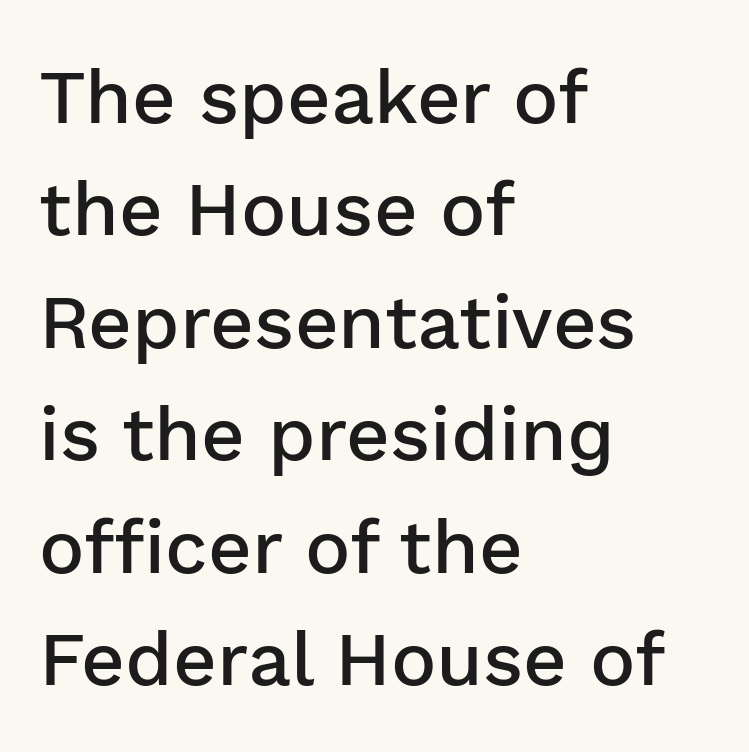
These lines are composed in type without serifs. Character widths vary here, with narrow letters taking less room than wide ones. The lettering stays uniformly vertical, giving the passage a roman look. Look at the stroke-to-counter ratio: somewhat heavy, a semibold. Standard letterfit; no display-style spreading of the glyphs. Horizontal bands of white between lines are of average thickness.
